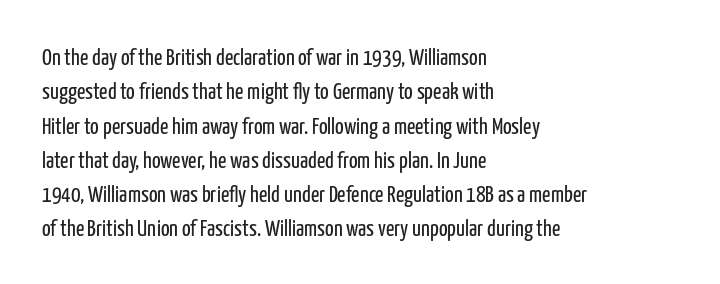
The image shows 23 px text type, upright; set left-aligned, normal line spacing (1.49x), normal letter spacing, not underlined.
